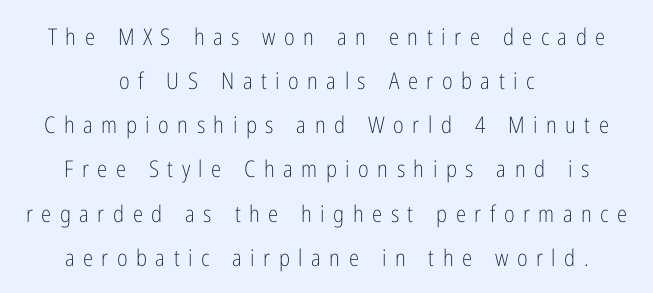
Q: Is the text bold? A: No.
Q: Is the text italic (slanted)? A: No, it is upright.
Q: Is the text underlined? A: No.
Q: How is the paragraph aligned? A: Centered.
Q: Is the spacing between letters normal or unusually wide? A: Unusually wide.
Q: Is the spacing between lines tight, normal or loose? A: Loose.
